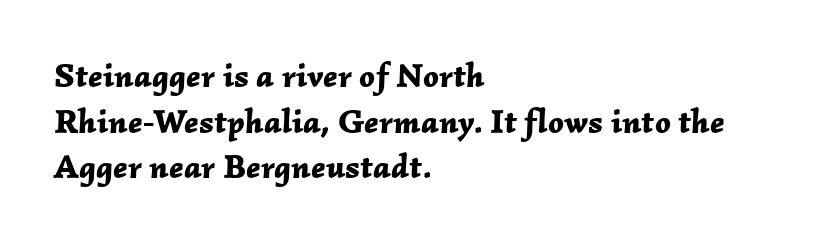
Q: Is the text bold? A: Yes.
Q: Is the text italic (slanted)? A: Yes, it leans right by about 2 degrees.
Q: Is the text underlined? A: No.
Q: How is the paragraph aligned? A: Left-aligned.
Q: Is the spacing between letters normal or unusually wide? A: Normal.
Q: Is the spacing between lines tight, normal or loose? A: Normal.
Q: Width (condensed, normal, or wide)? A: Normal.
Q: Stroke contrast? A: Low.
Q: x-height? A: Medium.
Q: Monospaced? A: No.
